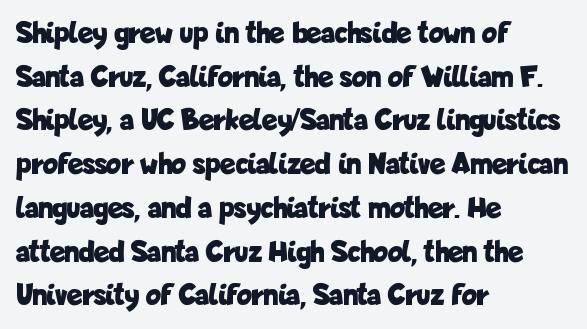
The image shows 31 px bold, condensed sans-serif type, upright; set left-aligned, normal line spacing (1.41x), normal letter spacing, not underlined; low stroke contrast and a medium x-height.
